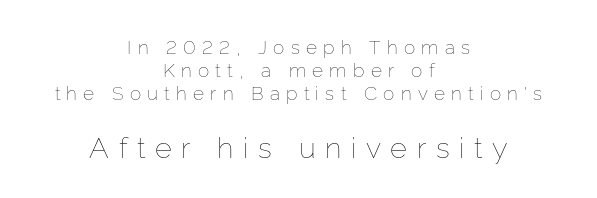
Type size steps up from the first block to the second. Characters follow at a spacing far wider than the type designer built in. The whitespace from short lines is split evenly between both sides. Is this a fixed-width face? No — the glyphs have proportional, varying widths. In terms of posture, this sample is upright. Stems and bowls with no extra thickness — not bold.
